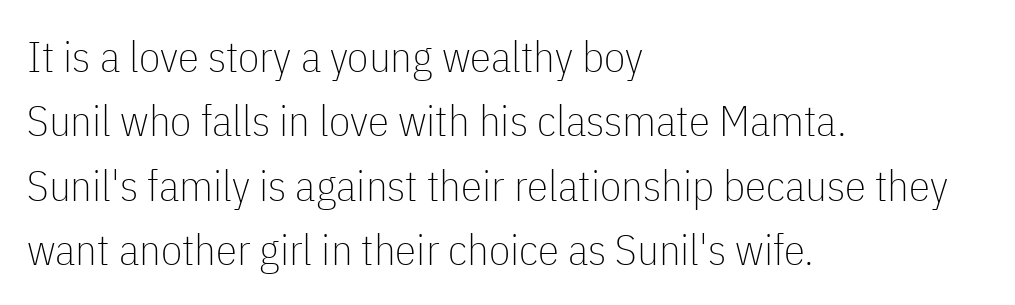
The passage shown is typeset with a sans-serif family. There is no visible air inserted between adjacent glyphs. Unlike italic type, these characters show no tilt at all. The lines sit at an ordinary, default distance from one another. Bold? No — there's no thickening of the strokes. These lines are rendered in a variable-pitch font.
